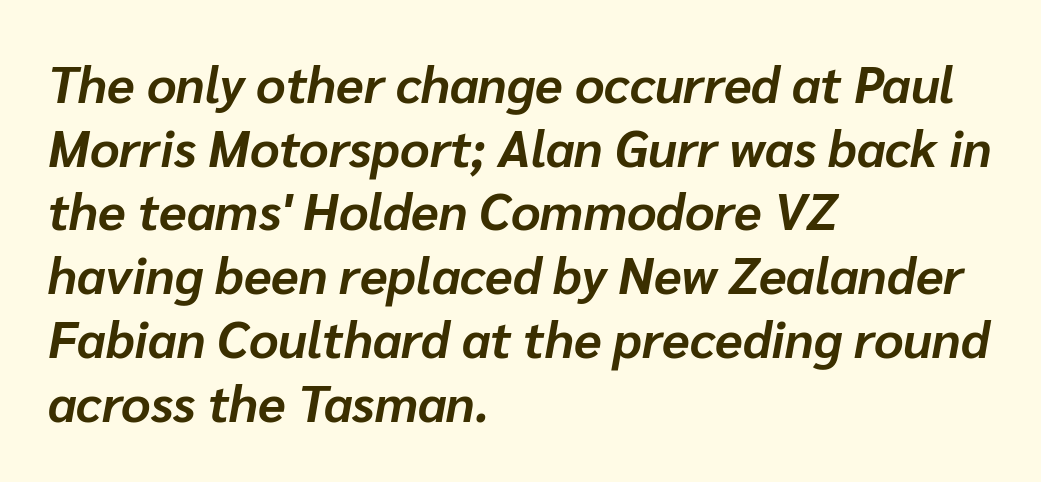
The image shows 51 px bold type, italic (leaning right); set left-aligned, normal line spacing (1.25x), normal letter spacing, not underlined; low stroke contrast and a medium x-height.
